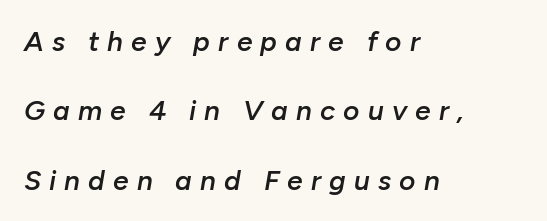
Caption: multi-line text, flush left, ragged right. Note the varied advance widths — an 'i' is clearly narrower than an 'm'. These lines have a slow, spaced-out rhythm from letter to letter. A typesetter would call this leading open, well beyond the default.
